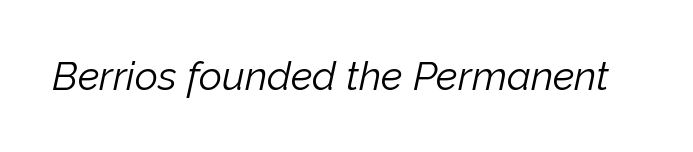
Compared with typical body copy, the letter spacing here is the same. Do the characters align in a grid? No, the font is proportional. The strip under each line holds only bare page. A typesetter would mark this as italic.
